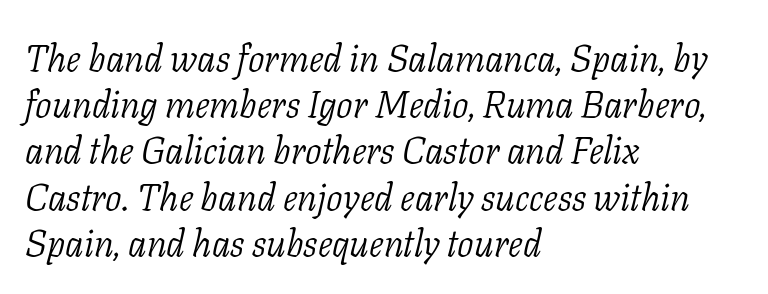
{"serif": "yes", "italic": "yes", "lean": "right", "slant_degrees": 11, "bold": "no", "weight": "light", "width": "normal", "stroke_contrast": "low", "x_height": "medium", "monospaced": "no", "underline": "no", "align": "left", "line_spacing": "normal", "line_spacing_ratio": 1.25, "letter_spacing": "normal", "letter_spacing_em": 0.0, "glyph_px": 37}
